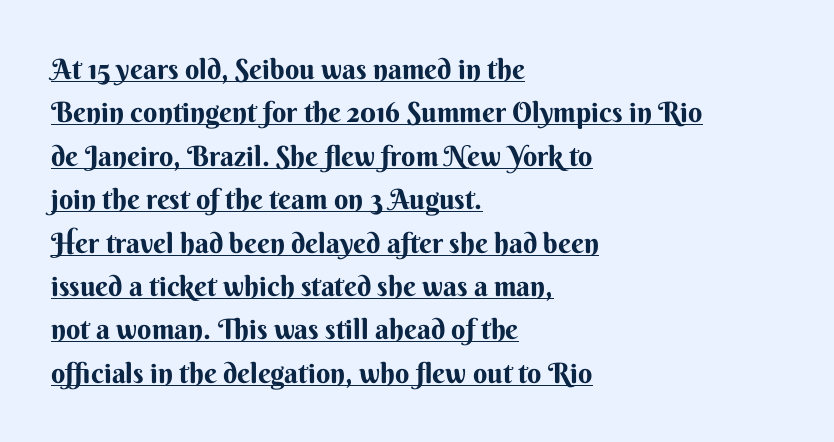
Italic: no, the glyphs are upright roman. Compared with a centered layout, this one pins lines to the left instead. This sample keeps an unexceptional amount of space between lines. Honestly, the letter spacing is just normal — you wouldn't notice it. I'd call this a sans setting — the letters go barefoot. Looks like someone drew a line under every word here.
